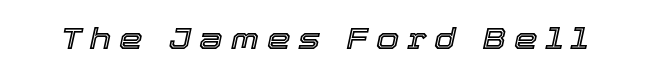
Q: Is the text italic (slanted)? A: Yes, it leans right by about 12 degrees.
Q: Is the text underlined? A: No.
Q: Is the spacing between letters normal or unusually wide? A: Unusually wide.
Q: Width (condensed, normal, or wide)? A: Normal.
Q: x-height? A: Medium.
Q: Monospaced? A: No.
